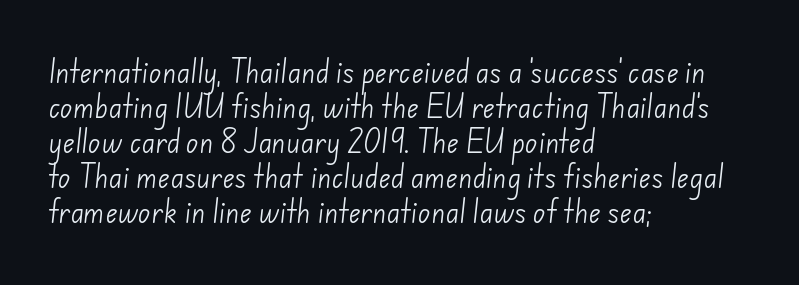
The image shows 26 px text type; set left-aligned, normal line spacing (1.35x), normal letter spacing, not underlined.
